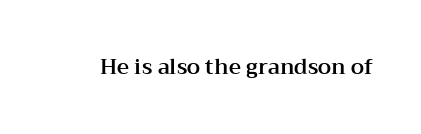
Every character sits straight up, as roman type does. The string is rendered with underlining switched off. Students, note that the glyphs here touch the page at normal intervals.
